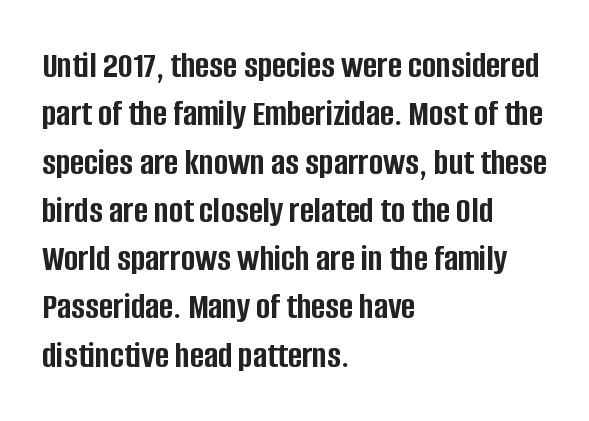
Q: Is the text bold? A: Yes.
Q: Is the text italic (slanted)? A: No, it is upright.
Q: Is the typeface a serif or a sans-serif typeface? A: Sans-serif.
Q: Is the text underlined? A: No.
Q: How is the paragraph aligned? A: Left-aligned.
Q: Is the spacing between letters normal or unusually wide? A: Normal.
Q: Is the spacing between lines tight, normal or loose? A: Normal.
Q: Width (condensed, normal, or wide)? A: Condensed.
Q: Stroke contrast? A: Low.
Q: x-height? A: Large.
Q: Monospaced? A: No.
